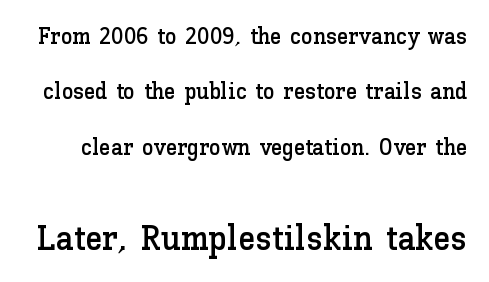
Interline gaps are noticeably wide in this sample. Typesetter's note — lower block bumped up in size, upper block left smaller. Character widths vary here, with narrow letters taking less room than wide ones. Caption: standard tracking, unaltered. A clean baseline with only descenders dipping below it.
